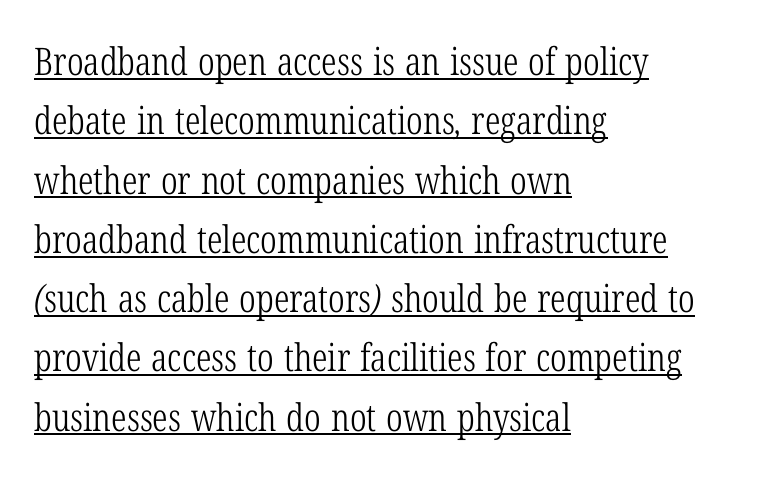
The image shows 38 px light, condensed serif type; set left-aligned, normal line spacing (1.56x), normal letter spacing, underlined; low stroke contrast and a medium x-height.
